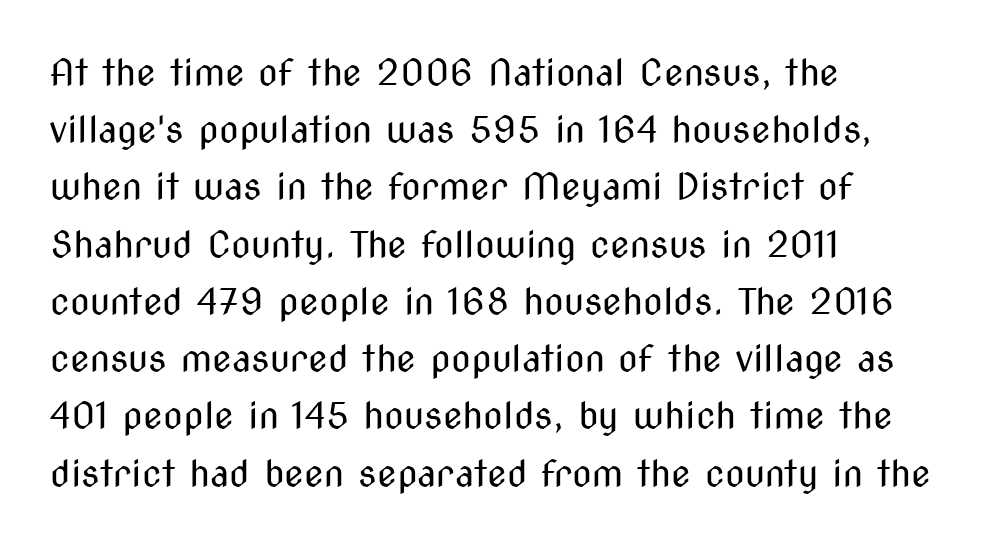
The weight tops out at a normal text grade. Interline gaps are of average width in this sample. The type family on display is of the sans-serif kind. The rendering uses natural spacing where letterforms have individual widths. Upright lettering throughout.
